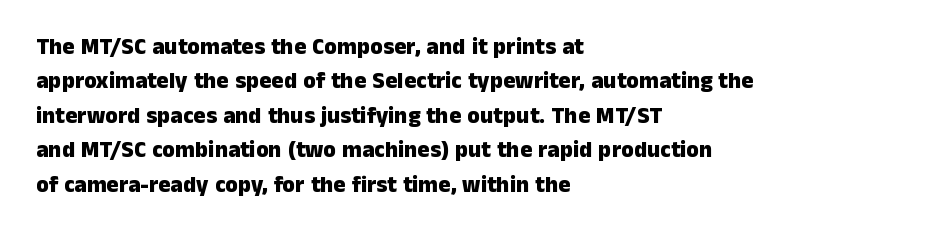
Is the letter spacing exaggerated? No — it looks like the ordinary default. Reading down the block, your eye returns to a fixed left position each line. Heavy-handed strokes throughout: this text is bold. Just letters on the line, the space beneath them empty. Baseline-to-baseline distance is the conventional proportion of letter height. A roman cut, with each character standing at attention.
